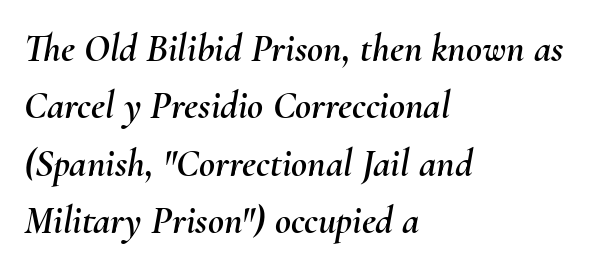
{"italic": "yes", "lean": "right", "slant_degrees": 10, "width": "normal", "stroke_contrast": "medium", "x_height": "small", "monospaced": "no", "underline": "no", "align": "left", "line_spacing": "normal", "line_spacing_ratio": 1.47, "letter_spacing": "normal", "letter_spacing_em": 0.0, "glyph_px": 39}
